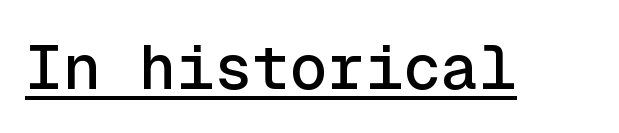
{"serif": "no", "italic": "no", "width": "normal", "x_height": "medium", "monospaced": "yes", "underline": "yes", "letter_spacing": "normal", "letter_spacing_em": 0.0, "glyph_px": 63}
